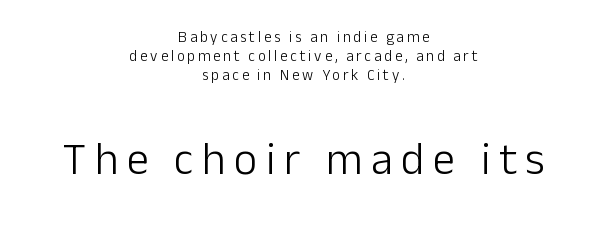
{"serif": "no", "italic": "no", "bold": "no", "weight": "light", "width": "normal", "stroke_contrast": "low", "x_height": "medium", "monospaced": "no", "underline": "no", "align": "center", "line_spacing": "normal", "line_spacing_ratio": 1.28, "larger_block": "second", "size_ratio": 3.0, "glyph_px": 45}
